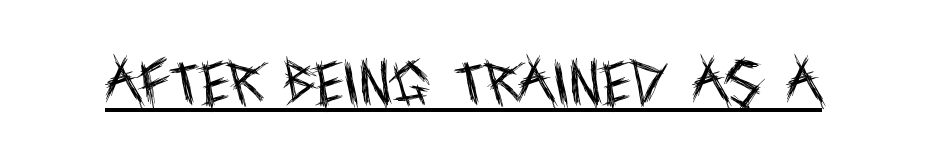
Q: Is the text bold? A: No.
Q: Is the text italic (slanted)? A: No, it is upright.
Q: Is the typeface a serif or a sans-serif typeface? A: Sans-serif.
Q: Is the text underlined? A: Yes.
Q: Is the spacing between letters normal or unusually wide? A: Normal.
Q: Width (condensed, normal, or wide)? A: Condensed.
Q: x-height? A: Large.
Q: Monospaced? A: No.
